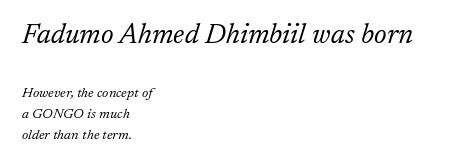
Q: Is the text bold? A: No.
Q: Is the text italic (slanted)? A: Yes, it leans right by about 17 degrees.
Q: Is the typeface a serif or a sans-serif typeface? A: Serif.
Q: Is the text underlined? A: No.
Q: How is the paragraph aligned? A: Left-aligned.
Q: Is the spacing between letters normal or unusually wide? A: Normal.
Q: Is the spacing between lines tight, normal or loose? A: Normal.
Q: Which block of text is set in a larger size, the first (top) or the second (bottom)? A: The first (top) one.
Q: Width (condensed, normal, or wide)? A: Normal.
Q: Stroke contrast? A: Low.
Q: x-height? A: Medium.
Q: Monospaced? A: No.
